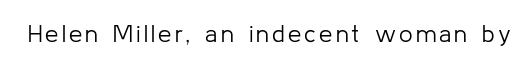
Only glyphs here, with clear space below each row. Posture: upright roman. The font is comparable to plain body text, perhaps lighter.
